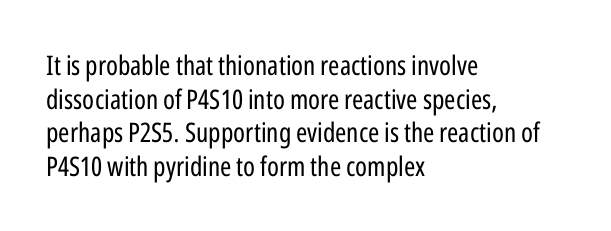
Q: Is the text bold? A: No.
Q: Is the text italic (slanted)? A: No, it is upright.
Q: Is the text underlined? A: No.
Q: How is the paragraph aligned? A: Left-aligned.
Q: Is the spacing between letters normal or unusually wide? A: Normal.
Q: Is the spacing between lines tight, normal or loose? A: Normal.
